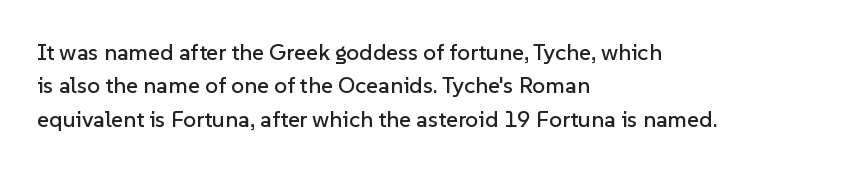
Q: Is the text italic (slanted)? A: No, it is upright.
Q: Is the text underlined? A: No.
Q: How is the paragraph aligned? A: Left-aligned.
Q: Is the spacing between letters normal or unusually wide? A: Normal.
Q: Is the spacing between lines tight, normal or loose? A: Normal.
